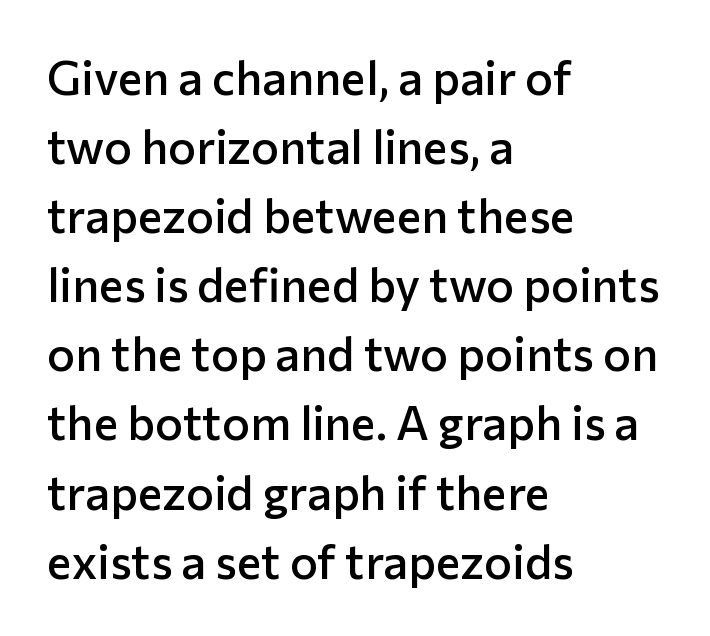
Q: Is the text bold? A: Semi-bold.
Q: Is the text italic (slanted)? A: No, it is upright.
Q: Is the typeface a serif or a sans-serif typeface? A: Sans-serif.
Q: Is the text underlined? A: No.
Q: How is the paragraph aligned? A: Left-aligned.
Q: Is the spacing between letters normal or unusually wide? A: Normal.
Q: Is the spacing between lines tight, normal or loose? A: Normal.
Q: Width (condensed, normal, or wide)? A: Normal.
Q: Stroke contrast? A: Low.
Q: x-height? A: Medium.
Q: Monospaced? A: No.
